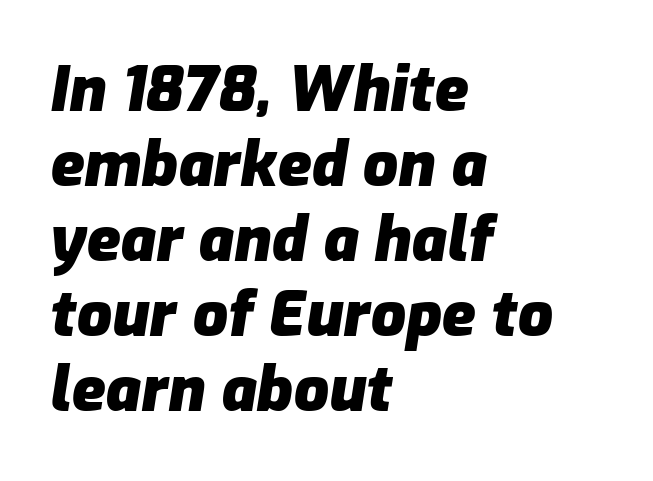
{"italic": "yes", "lean": "right", "slant_degrees": 9, "bold": "yes", "weight": "heavy", "width": "normal", "stroke_contrast": "low", "x_height": "medium", "monospaced": "no", "underline": "no", "align": "left", "line_spacing_ratio": 1.21, "letter_spacing": "normal", "letter_spacing_em": 0.0, "glyph_px": 62}
